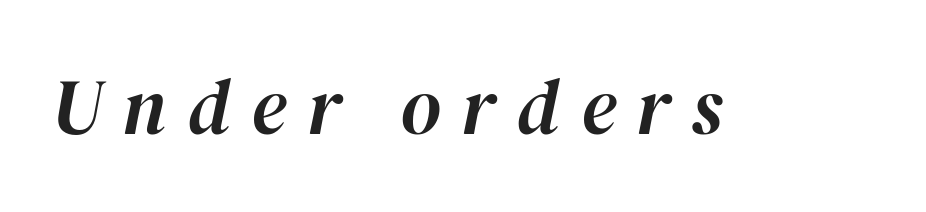
There's an unmistakable incline to the writing here. The words here are not underlined. Note the varied advance widths — an 'i' is clearly narrower than an 'm'. Does extra space separate the letters? Yes, quite a lot of it.
